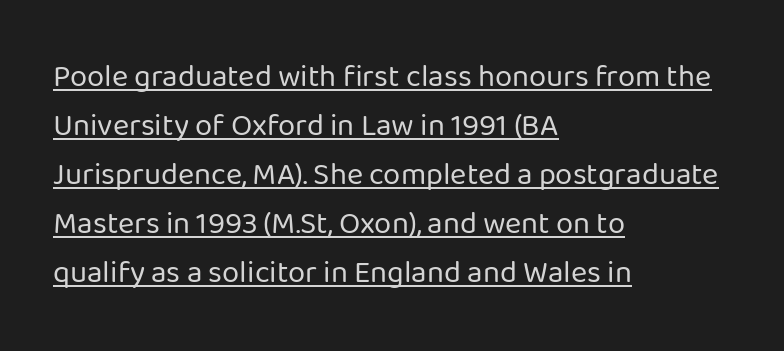
{"serif": "no", "italic": "no", "bold": "no", "weight": "regular", "width": "normal", "stroke_contrast": "low", "x_height": "medium", "monospaced": "no", "underline": "yes", "align": "left", "line_spacing": "normal", "line_spacing_ratio": 1.58, "letter_spacing": "normal", "letter_spacing_em": 0.0, "glyph_px": 31}
